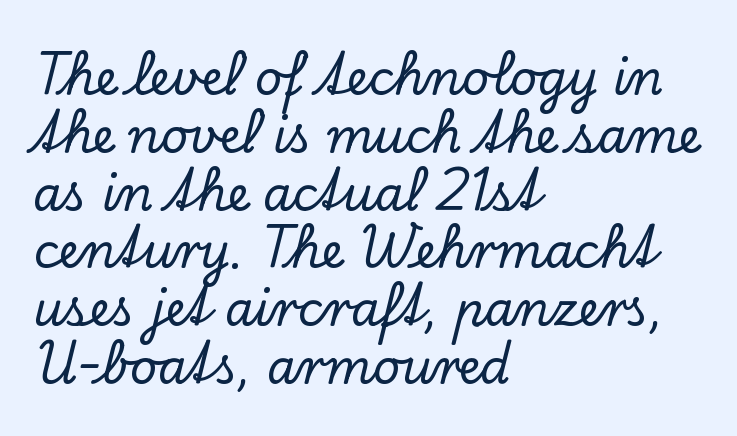
Q: Is the text italic (slanted)? A: Yes.
Q: Is the typeface a serif or a sans-serif typeface? A: Serif.
Q: Is the text underlined? A: No.
Q: How is the paragraph aligned? A: Left-aligned.
Q: Is the spacing between letters normal or unusually wide? A: Normal.
Q: Width (condensed, normal, or wide)? A: Normal.
Q: Stroke contrast? A: Low.
Q: x-height? A: Small.
Q: Monospaced? A: No.
